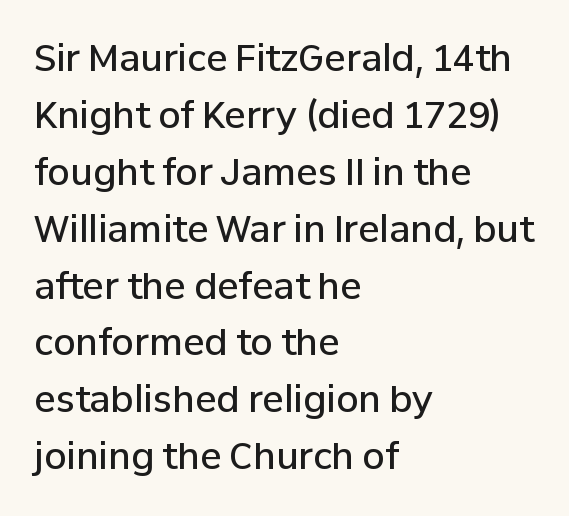
Q: Is the text bold? A: Semi-bold.
Q: Is the text italic (slanted)? A: No, it is upright.
Q: Is the typeface a serif or a sans-serif typeface? A: Sans-serif.
Q: Is the text underlined? A: No.
Q: How is the paragraph aligned? A: Left-aligned.
Q: Is the spacing between letters normal or unusually wide? A: Normal.
Q: Is the spacing between lines tight, normal or loose? A: Normal.
Q: Width (condensed, normal, or wide)? A: Normal.
Q: Stroke contrast? A: Low.
Q: x-height? A: Medium.
Q: Monospaced? A: No.
